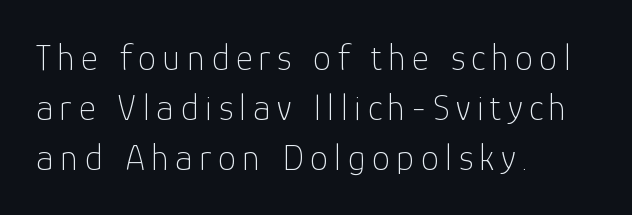
{"serif": "no", "italic": "no", "bold": "no", "weight": "thin", "width": "normal", "stroke_contrast": "low", "x_height": "medium", "monospaced": "no", "underline": "no", "align": "left", "line_spacing": "normal", "line_spacing_ratio": 1.35, "glyph_px": 37}
